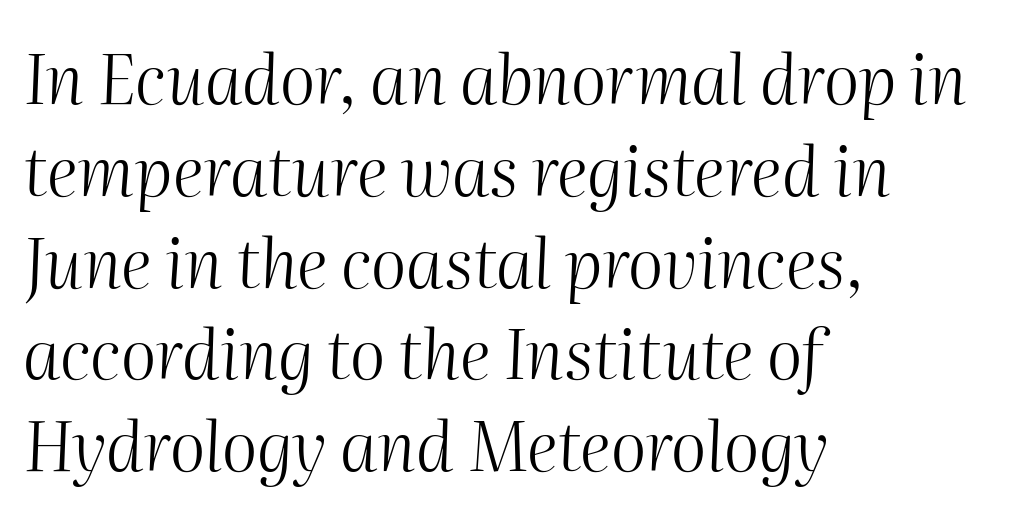
{"italic": "yes", "lean": "right", "slant_degrees": 2, "bold": "no", "weight": "light", "width": "normal", "stroke_contrast": "medium", "x_height": "medium", "monospaced": "no", "underline": "no", "align": "left", "line_spacing": "normal", "line_spacing_ratio": 1.35, "letter_spacing": "normal", "letter_spacing_em": 0.0, "glyph_px": 68}
